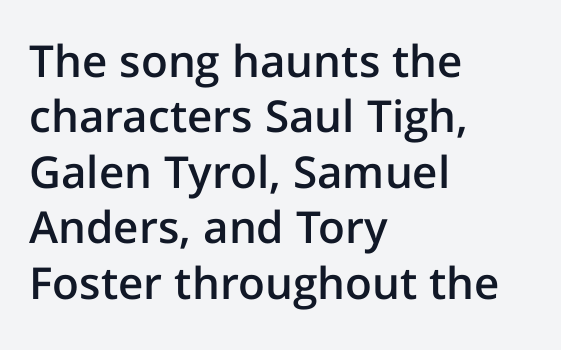
{"serif": "no", "italic": "no", "bold": "semi", "weight": "semibold", "width": "normal", "stroke_contrast": "low", "x_height": "medium", "monospaced": "no", "underline": "no", "align": "left", "line_spacing": "normal", "line_spacing_ratio": 1.26, "letter_spacing": "normal", "letter_spacing_em": 0.0, "glyph_px": 44}
